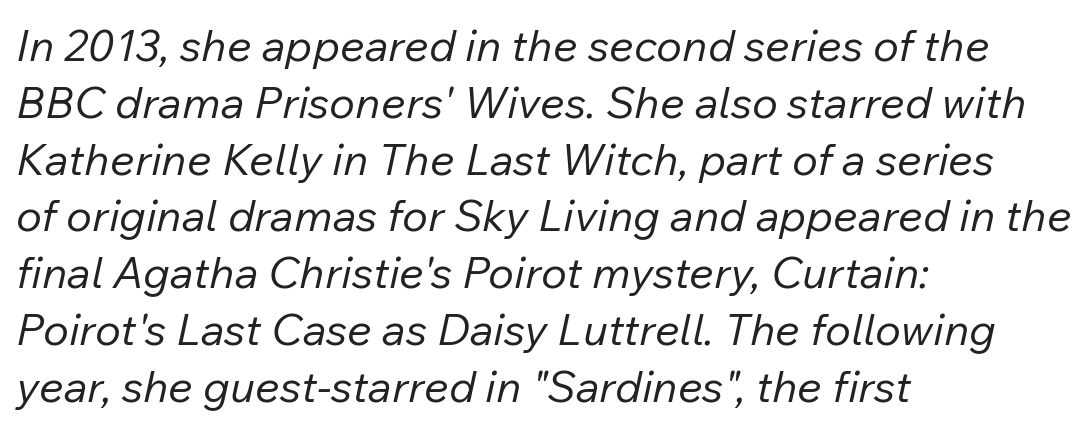
The image shows 44 px regular-weight type, italic (leaning right); set left-aligned, normal line spacing (1.29x), normal letter spacing, not underlined; low stroke contrast and a medium x-height.
